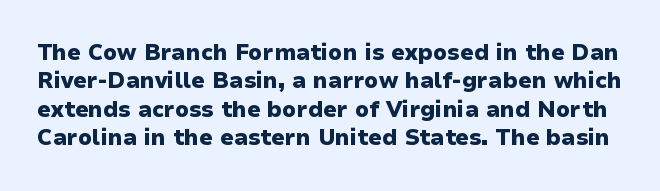
The image shows 22 px bold type, upright; set normal line spacing (1.29x), normal letter spacing, not underlined.
